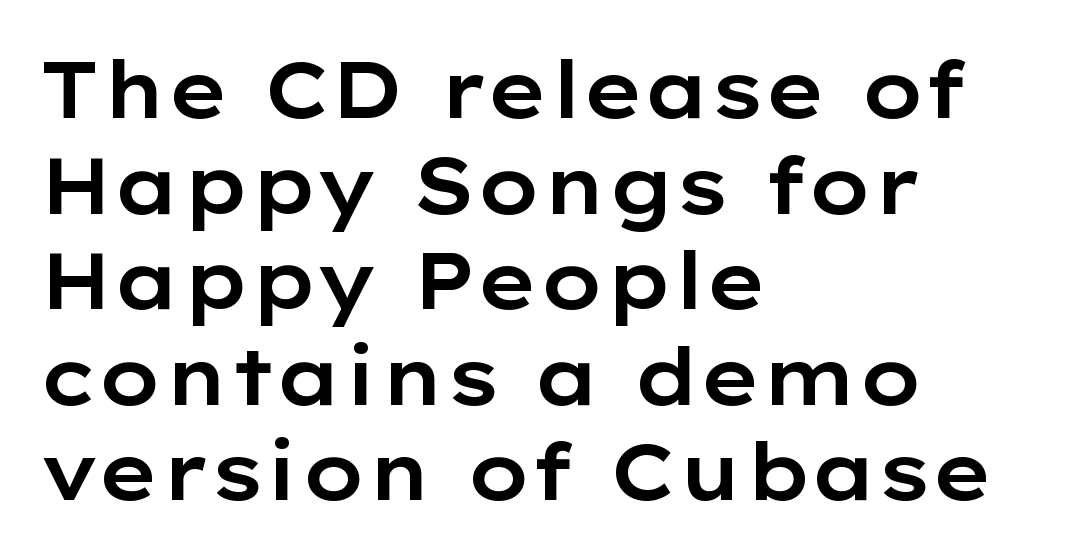
{"serif": "no", "italic": "no", "width": "wide", "stroke_contrast": "low", "x_height": "medium", "monospaced": "no", "underline": "no", "align": "left", "line_spacing_ratio": 1.21, "letter_spacing": "normal", "letter_spacing_em": 0.0, "glyph_px": 79}
